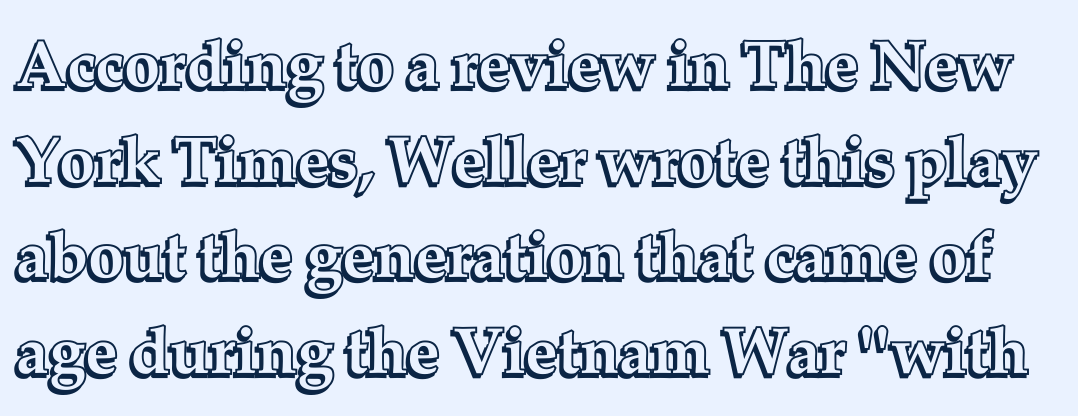
A typesetter would call this leading conventional body-copy spacing. Quick note: not italic, upright. The face used here is proportionally spaced, like ordinary book or web type. Caption: standard tracking, unaltered. Rule under the text: the space is simply empty.
